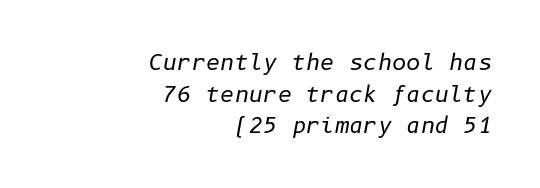
Q: Is the text bold? A: No.
Q: Is the text italic (slanted)? A: Yes, it leans right by about 10 degrees.
Q: Is the text underlined? A: No.
Q: How is the paragraph aligned? A: Right-aligned.
Q: Is the spacing between letters normal or unusually wide? A: Normal.
Q: Is the spacing between lines tight, normal or loose? A: Normal.
